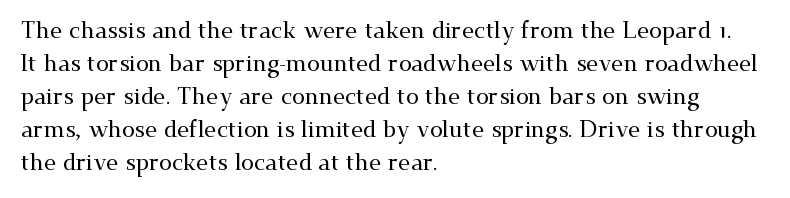
{"italic": "no", "underline": "no", "align": "left", "line_spacing": "normal", "line_spacing_ratio": 1.43, "letter_spacing": "normal", "letter_spacing_em": 0.0, "glyph_px": 23}
